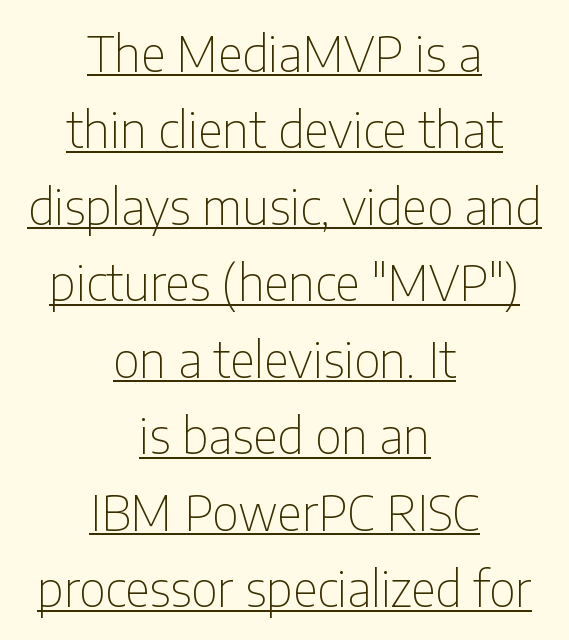
The image shows 49 px thin, condensed sans-serif type, upright; set centered, normal line spacing (1.56x), normal letter spacing, underlined; low stroke contrast and a medium x-height.
